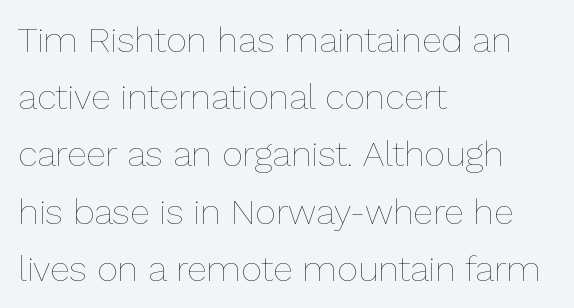
The image shows 36 px thin type, upright; set left-aligned, normal line spacing (1.59x), normal letter spacing, not underlined; low stroke contrast and a medium x-height.
